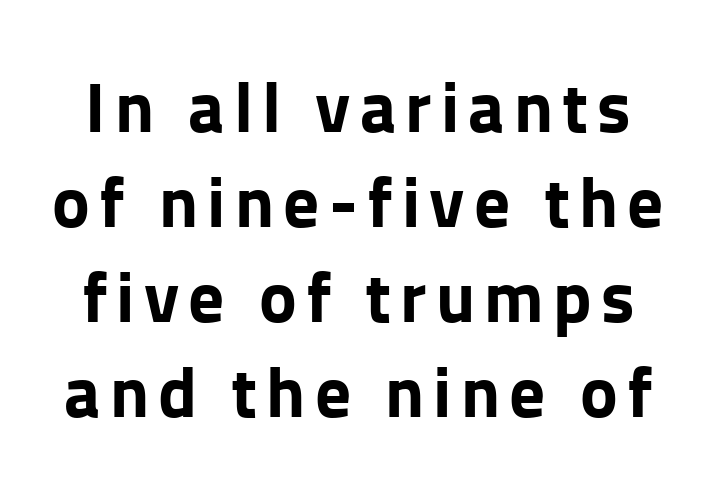
The rendering shows plain stroke endings on the letterforms — a sans-serif design. Heavy-handed strokes throughout: this text is bold. Each letter keeps its own natural width here, so spacing adapts to shape. Letters rest on an invisible, unmarked baseline. If you drew a line through each stem, it would be perfectly vertical. These lines sit exactly where default settings would place them.
